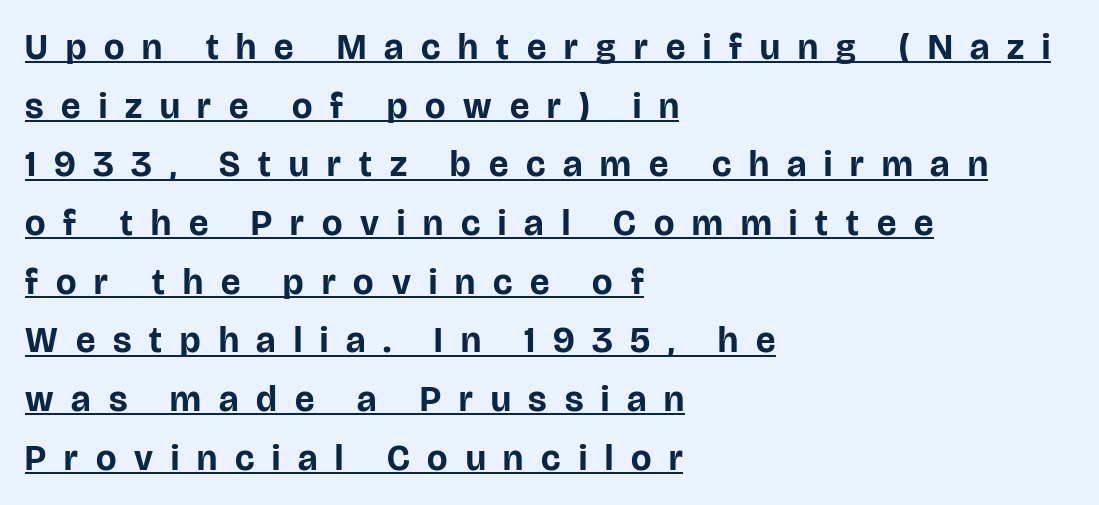
The face used here is rendered with a markedly widened letterfit. Every word sits above its own underline. Notice how thick the strokes are: this is what a full bold looks like. Line spacing here is normal. Here the designer chose a conventional face with non-uniform glyph widths. Look at the bottom of the vertical strokes: they stop flat, with no serifs.
